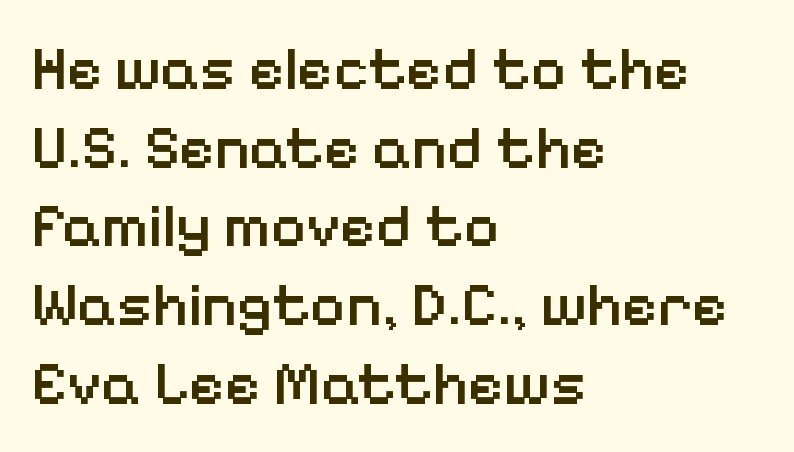
The image shows 61 px semibold sans-serif type, upright; set left-aligned, normal line spacing (1.29x), normal letter spacing, not underlined; low stroke contrast and a medium x-height.
